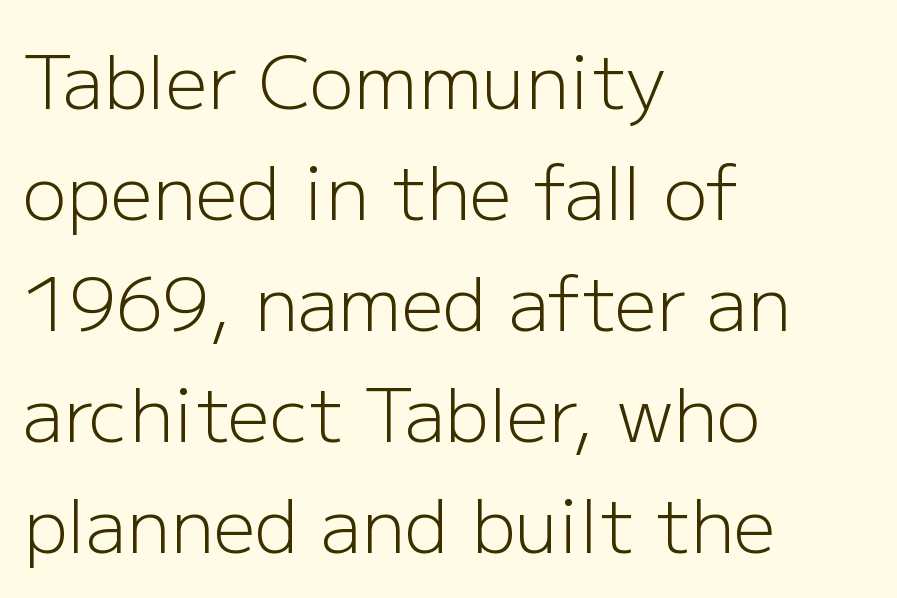
Q: Is the text bold? A: No.
Q: Is the text italic (slanted)? A: No, it is upright.
Q: Is the typeface a serif or a sans-serif typeface? A: Sans-serif.
Q: Is the text underlined? A: No.
Q: How is the paragraph aligned? A: Left-aligned.
Q: Is the spacing between letters normal or unusually wide? A: Normal.
Q: Is the spacing between lines tight, normal or loose? A: Normal.
Q: Width (condensed, normal, or wide)? A: Normal.
Q: Stroke contrast? A: Low.
Q: x-height? A: Medium.
Q: Monospaced? A: No.
